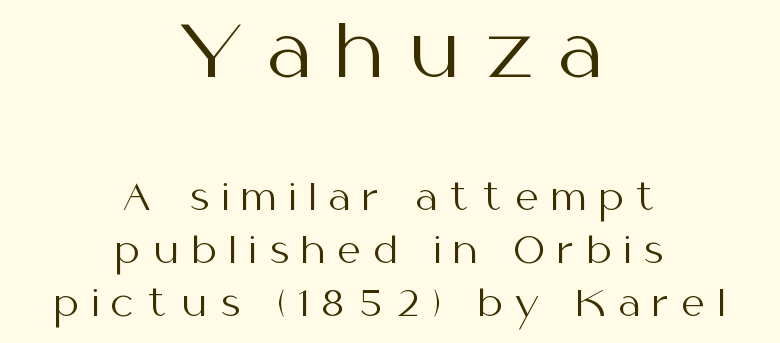
{"serif": "no", "italic": "no", "bold": "no", "weight": "regular", "width": "normal", "stroke_contrast": "medium", "x_height": "medium", "monospaced": "no", "underline": "no", "align": "center", "line_spacing": "normal", "line_spacing_ratio": 1.47, "letter_spacing": "wide", "letter_spacing_em": 0.36, "larger_block": "first", "size_ratio": 2.0, "glyph_px": 72}
